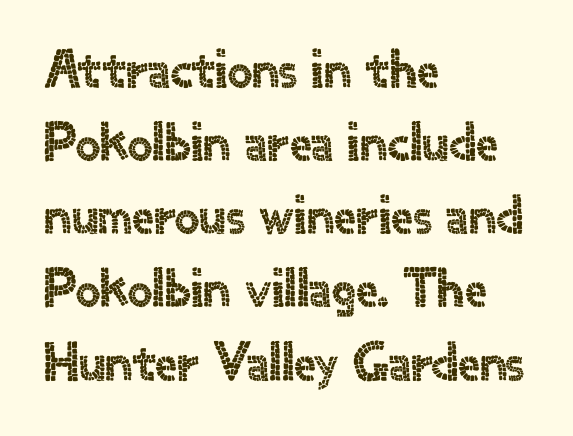
The image shows 55 px sans-serif type, upright; set left-aligned, normal line spacing (1.33x), normal letter spacing, not underlined; a small x-height.
